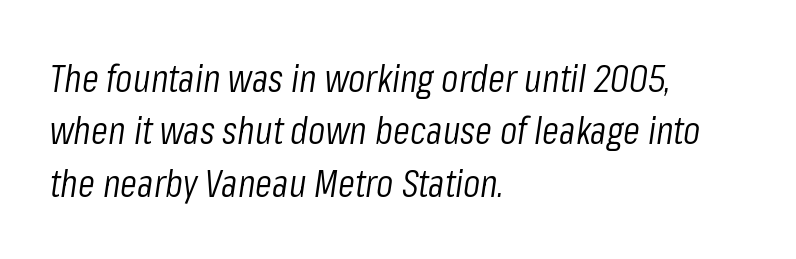
Q: Is the text bold? A: No.
Q: Is the text italic (slanted)? A: Yes, it leans right by about 8 degrees.
Q: Is the text underlined? A: No.
Q: How is the paragraph aligned? A: Left-aligned.
Q: Is the spacing between letters normal or unusually wide? A: Normal.
Q: Is the spacing between lines tight, normal or loose? A: Normal.
Q: Width (condensed, normal, or wide)? A: Condensed.
Q: Stroke contrast? A: Low.
Q: x-height? A: Medium.
Q: Monospaced? A: No.
